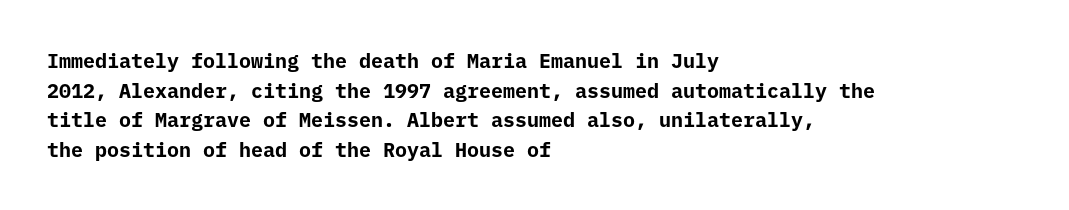
The rendering uses a bold face; every stroke is thick and dark. Compared with a centered layout, this one pins lines to the left instead. Underline: absent. In terms of letterspacing, this is plain default setting. Italic: no, the glyphs are upright roman. How would I describe the line gaps? Plain and ordinary.
